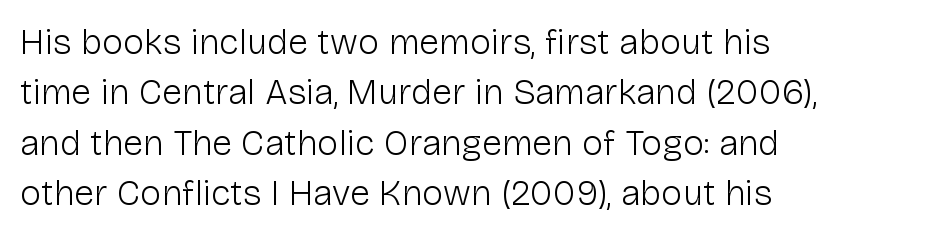
{"serif": "no", "italic": "no", "bold": "no", "weight": "light", "width": "normal", "stroke_contrast": "low", "x_height": "medium", "monospaced": "no", "underline": "no", "align": "left", "line_spacing": "normal", "line_spacing_ratio": 1.4, "letter_spacing": "normal", "letter_spacing_em": 0.0, "glyph_px": 36}
